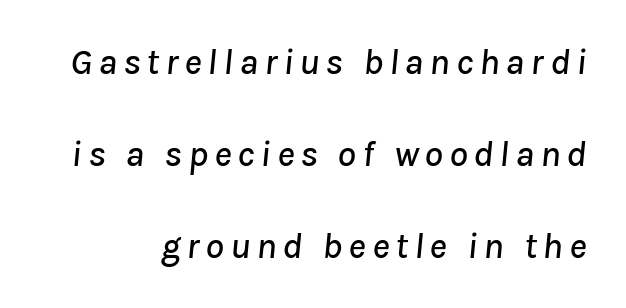
Q: Is the text italic (slanted)? A: Yes, it leans right by about 8 degrees.
Q: Is the text underlined? A: No.
Q: Is the spacing between lines tight, normal or loose? A: Loose.
Q: Width (condensed, normal, or wide)? A: Normal.
Q: Stroke contrast? A: Low.
Q: x-height? A: Medium.
Q: Monospaced? A: No.
